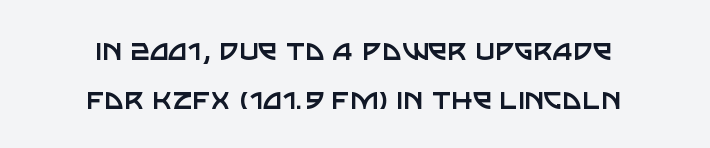
Q: Is the text bold? A: No.
Q: Is the text italic (slanted)? A: No, it is upright.
Q: Is the typeface a serif or a sans-serif typeface? A: Sans-serif.
Q: Is the text underlined? A: No.
Q: How is the paragraph aligned? A: Centered.
Q: Is the spacing between letters normal or unusually wide? A: Normal.
Q: Is the spacing between lines tight, normal or loose? A: Normal.
Q: Width (condensed, normal, or wide)? A: Normal.
Q: Stroke contrast? A: Low.
Q: x-height? A: Large.
Q: Monospaced? A: No.
